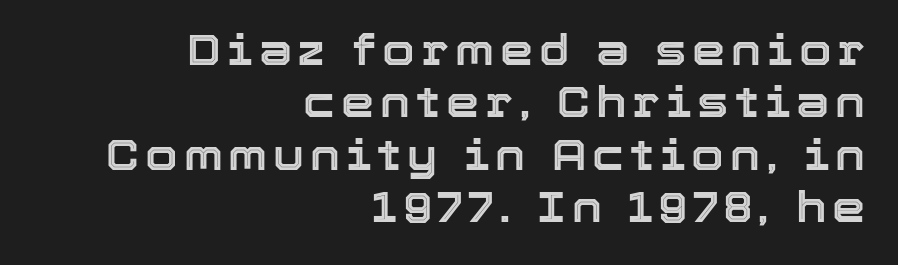
The words here are not underlined. A student would call this right alignment; a typographer would say flush right, rag left. Each new line begins a customary step beneath the previous one. Every stem runs plumb, perpendicular to the baseline. The face used here is proportionally spaced, like ordinary book or web type.
